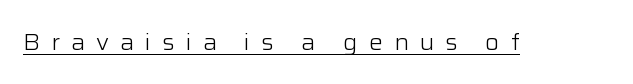
Q: Is the text bold? A: No.
Q: Is the text italic (slanted)? A: No, it is upright.
Q: Is the text underlined? A: Yes.
Q: Is the spacing between letters normal or unusually wide? A: Unusually wide.
